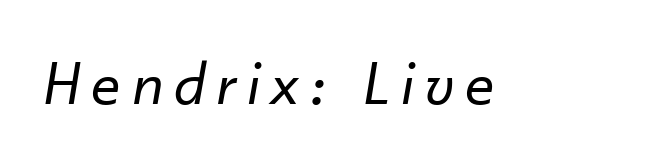
The cut favours lightness, reaching ordinary text weight at its darkest. The axis of the letterforms is tilted away from vertical. The rendering uses natural spacing where letterforms have individual widths. Each word looks stretched out because of the extra space between its letters.
